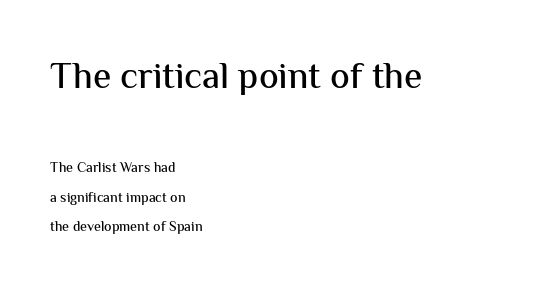
The image shows 37 px sans-serif type, upright; set left-aligned, loose line spacing (2.1x), normal letter spacing, not underlined; the first (top) block is 2.64x larger; medium stroke contrast and a medium x-height.
